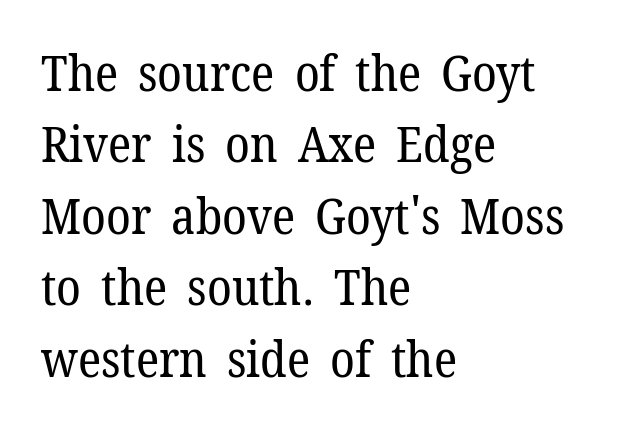
The image shows 50 px regular-weight serif type, upright; set left-aligned, normal line spacing (1.43x), normal letter spacing, not underlined; low stroke contrast and a medium x-height.
